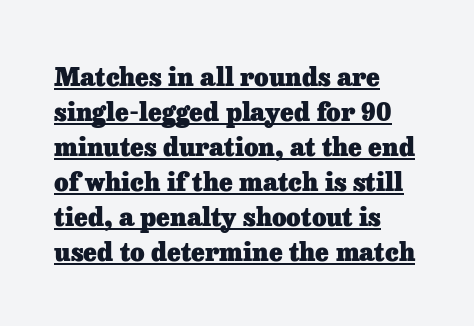
The image shows 25 px bold type, upright; set left-aligned, normal line spacing (1.4x), normal letter spacing, underlined.
